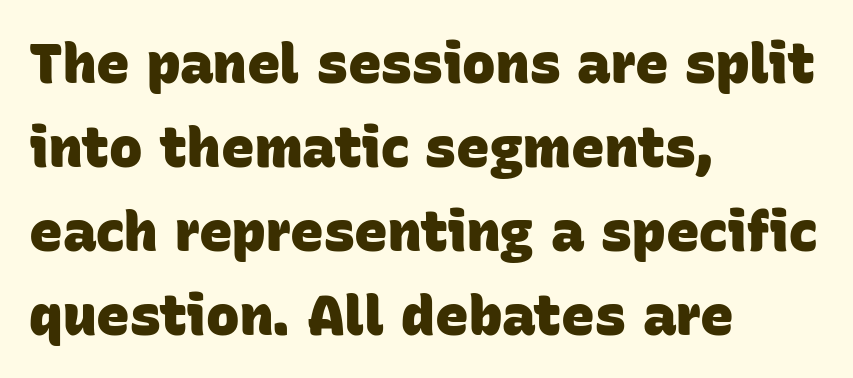
The image shows 56 px heavy sans-serif type; set left-aligned, normal line spacing (1.5x), normal letter spacing, not underlined; low stroke contrast and a large x-height.
